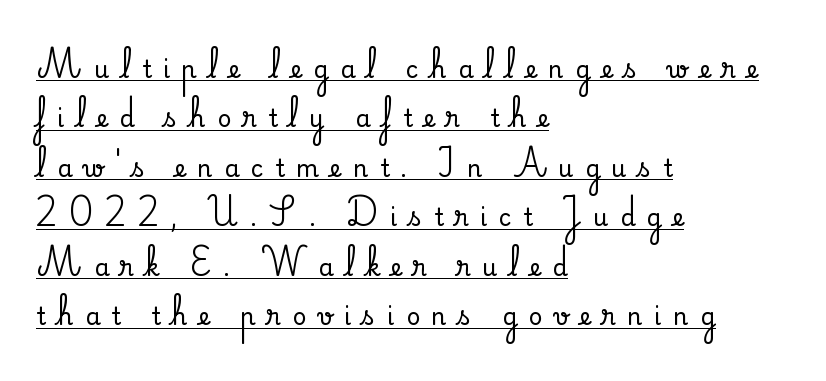
The compositor pushed each line to the left boundary. The line-height multiplier appears high, well above default. Designer's note — italics off, roman on. Emphasis is given by a line drawn under the lettering. Students, note that the glyphs here are deliberately spaced far apart.
